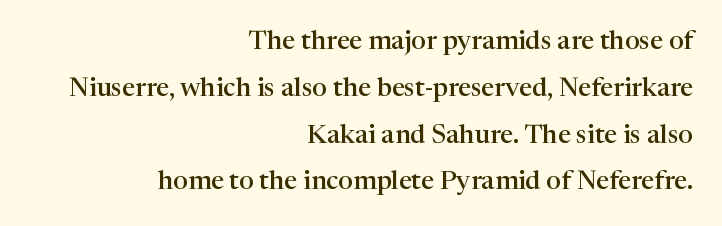
The face used here is a semibold: visibly heavier than regular, lighter than bold. Honestly, there is no underline to notice here at all. Nobody touched the tracking dial on this one. The text block is weighted toward the right margin, trailing off unevenly leftward. This is the regular roman posture of the typeface.
